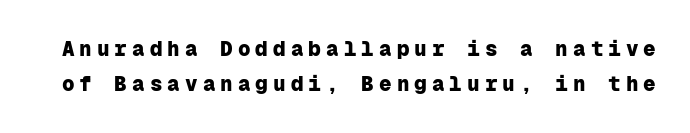
Q: Is the text bold? A: Yes.
Q: Is the text italic (slanted)? A: No, it is upright.
Q: Is the text underlined? A: No.
Q: Is the spacing between letters normal or unusually wide? A: Unusually wide.
Q: Is the spacing between lines tight, normal or loose? A: Normal.
